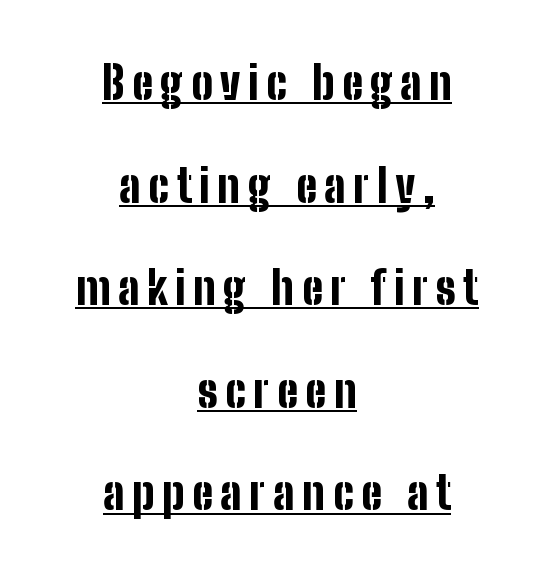
Varying glyph widths throughout — classic text-font behaviour. One glance says open: line gaps are wider than usual. The typesetter has applied underlining to the passage shown. Heavy-handed strokes throughout: this text is bold.
